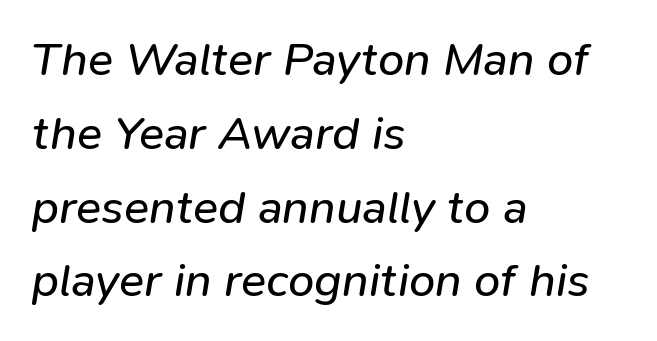
Q: Is the text bold? A: No.
Q: Is the text italic (slanted)? A: Yes, it leans right by about 9 degrees.
Q: Is the text underlined? A: No.
Q: How is the paragraph aligned? A: Left-aligned.
Q: Is the spacing between letters normal or unusually wide? A: Normal.
Q: Is the spacing between lines tight, normal or loose? A: Normal.
Q: Width (condensed, normal, or wide)? A: Normal.
Q: Stroke contrast? A: Low.
Q: x-height? A: Medium.
Q: Monospaced? A: No.
